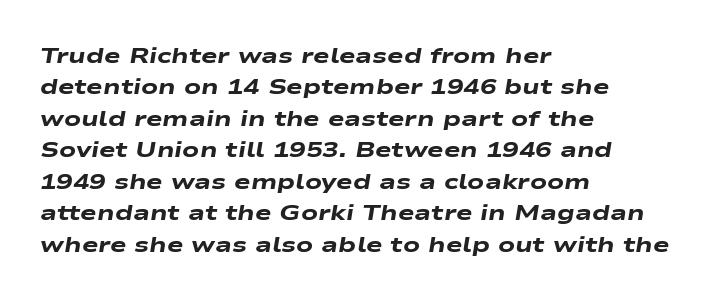
The image shows 22 px bold type, italic (leaning right); set left-aligned, normal line spacing (1.43x), normal letter spacing, not underlined.
